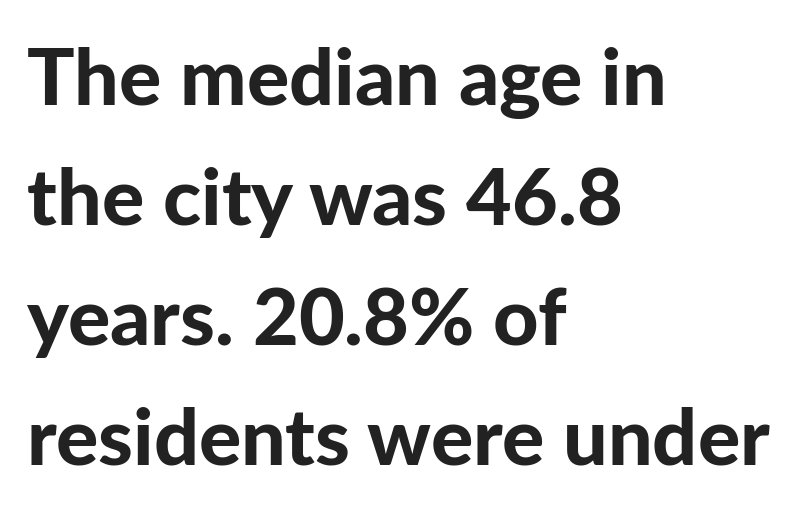
The image shows 79 px bold sans-serif type, upright; set left-aligned, normal line spacing (1.52x), normal letter spacing, not underlined; low stroke contrast and a medium x-height.
